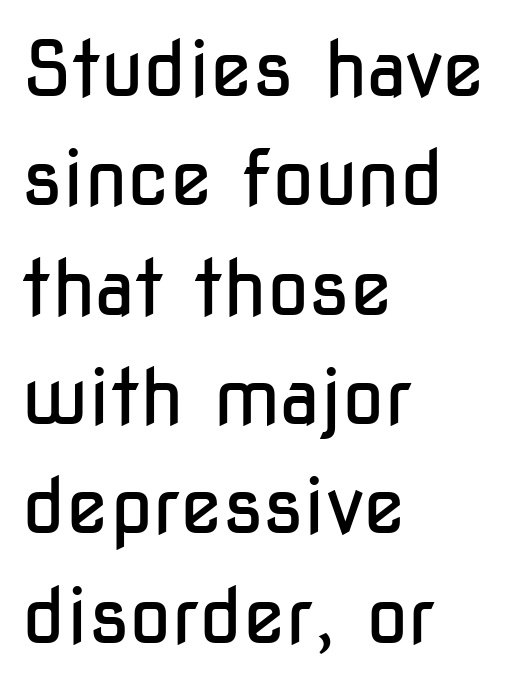
Whoever set this chose a conventional vertical rhythm. The letterforms sit shoulder to shoulder at normal distance. Examine the stroke ends and you'll find no serifs. Does the copy run flush right? No — it runs flush left. Beneath every word, the page is bare. The rendering uses natural spacing where letterforms have individual widths.
